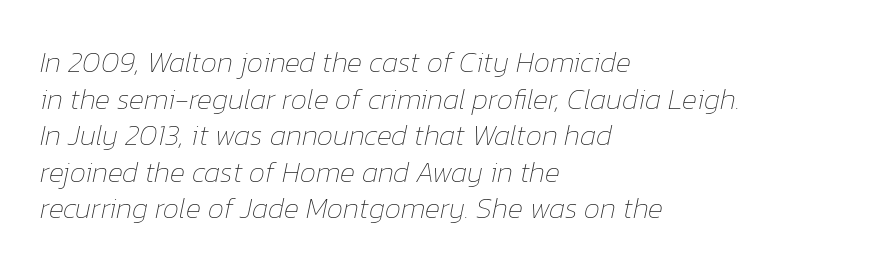
Beneath every word, the page is bare. If you drew a line through each stem, it would be angled. Nothing unusual about the tracking: characters are spaced as the font intends. Does the leading feel generous? No, just average. This sample has the flowing, uneven cadence of proportional lettering. Is this a heavy cut? Hardly; it is regular or lighter.
